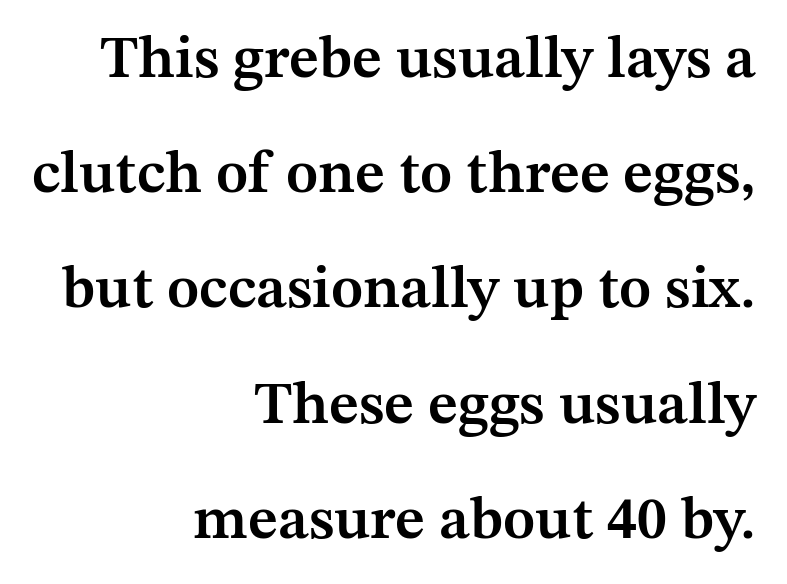
{"serif": "yes", "italic": "no", "bold": "semi", "weight": "semibold", "width": "normal", "stroke_contrast": "medium", "x_height": "medium", "monospaced": "no", "underline": "no", "align": "right", "line_spacing": "loose", "line_spacing_ratio": 1.92, "letter_spacing": "normal", "letter_spacing_em": 0.0, "glyph_px": 60}
